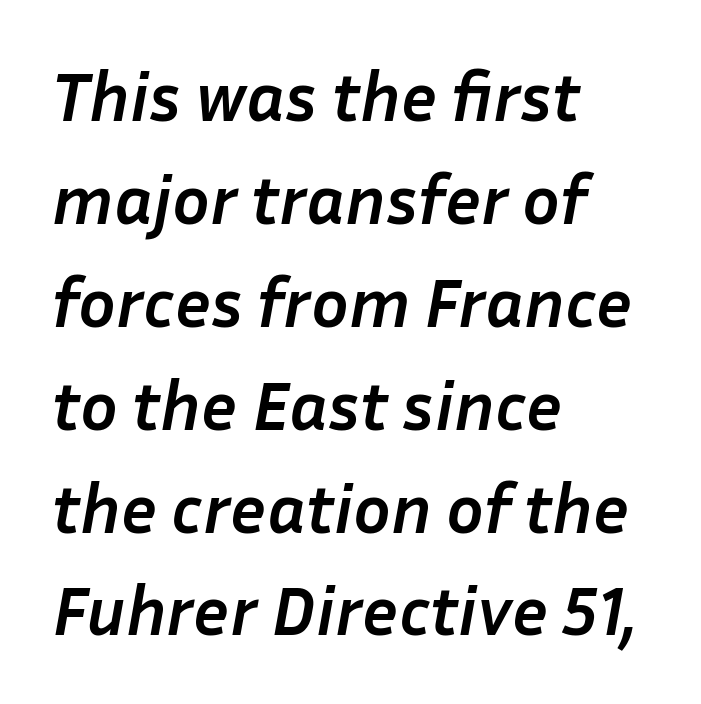
The image shows 70 px semibold type, italic (leaning right); set left-aligned, normal line spacing (1.47x), normal letter spacing, not underlined; low stroke contrast and a medium x-height.
